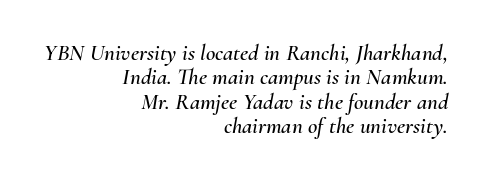
Underlining? Definitely not there. Look at the tracking — it's just the regular setting, nothing added. The lettering tilts uniformly, giving the passage an italic look. Compared with a flush-left layout, this one pins lines to the opposite, right side. The block of text is dense from top to bottom, with scant space between rows.
